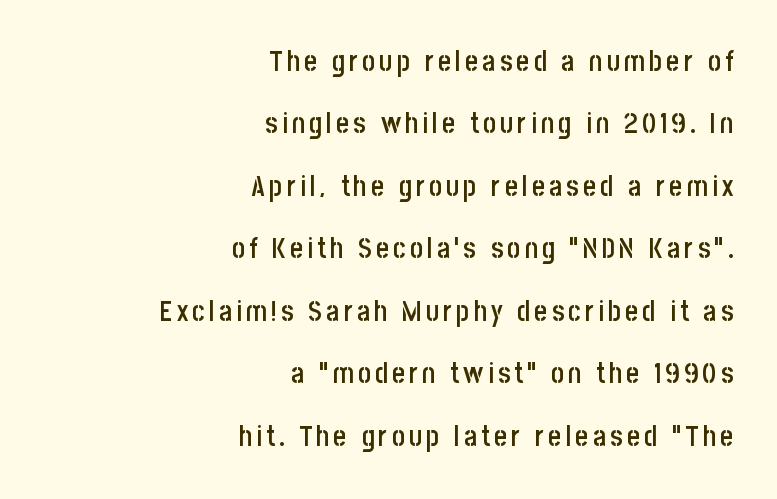
The rendering uses natural spacing where letterforms have individual widths. Horizontal alignment here is rightward, an uncommon choice for prose. Look at the bottom of the vertical strokes: they stop flat, with no serifs. A somewhat darkened texture: the type is semibold rather than bold. Horizontal bands of white between lines are thick stripes.
